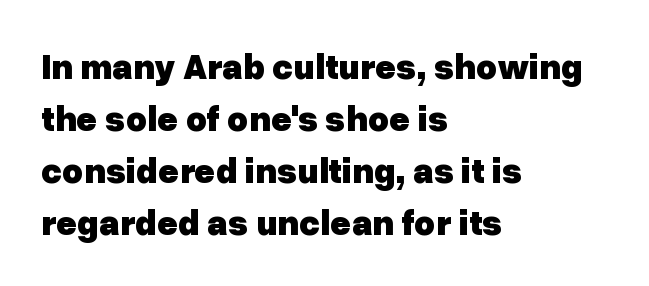
The image shows 36 px heavy sans-serif type, upright; set left-aligned, normal line spacing (1.44x), normal letter spacing, not underlined; low stroke contrast and a medium x-height.
